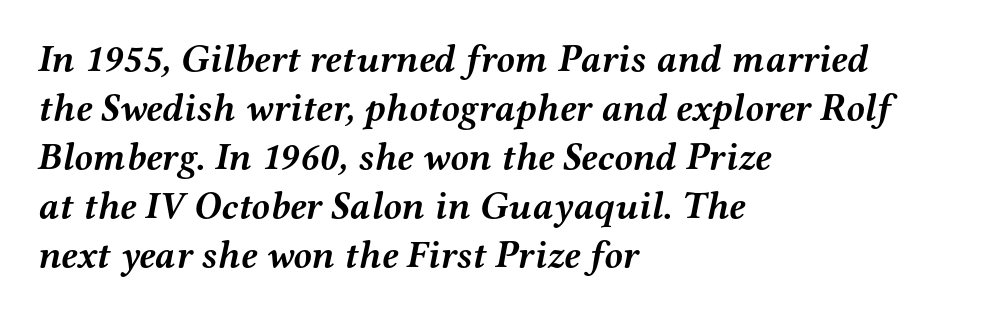
{"serif": "yes", "italic": "yes", "lean": "right", "slant_degrees": 12, "bold": "yes", "weight": "semibold", "width": "wide", "stroke_contrast": "medium", "x_height": "medium", "monospaced": "no", "underline": "no", "align": "left", "line_spacing": "normal", "line_spacing_ratio": 1.29, "letter_spacing": "normal", "letter_spacing_em": 0.0, "glyph_px": 38}
